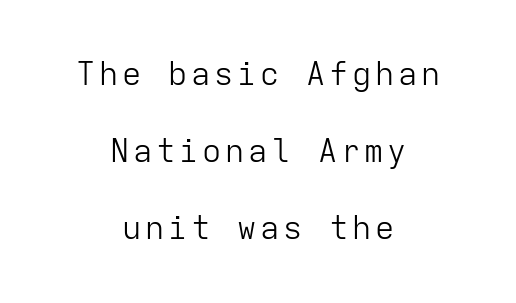
{"serif": "no", "italic": "no", "bold": "no", "weight": "light", "width": "normal", "stroke_contrast": "low", "x_height": "medium", "monospaced": "yes", "underline": "no", "align": "center", "line_spacing": "loose", "line_spacing_ratio": 2.4, "glyph_px": 32}
